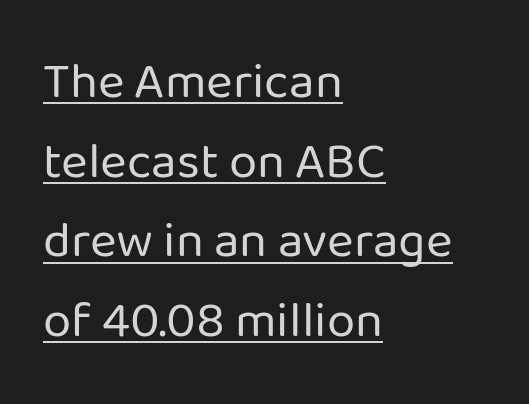
The image shows 51 px regular-weight sans-serif type, upright; set left-aligned, normal line spacing (1.56x), normal letter spacing, underlined; low stroke contrast and a medium x-height.
